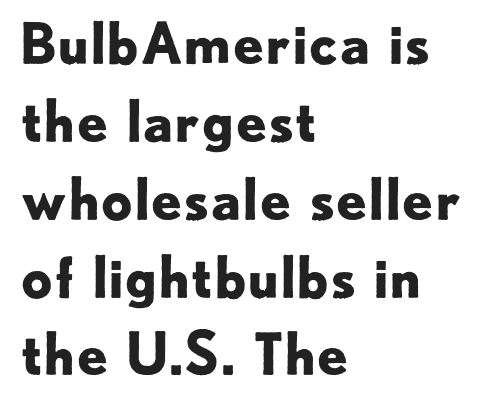
{"serif": "no", "italic": "no", "bold": "yes", "weight": "bold", "width": "normal", "stroke_contrast": "low", "x_height": "small", "monospaced": "no", "underline": "no", "align": "left", "line_spacing": "normal", "line_spacing_ratio": 1.39, "letter_spacing": "normal", "letter_spacing_em": 0.0, "glyph_px": 56}
